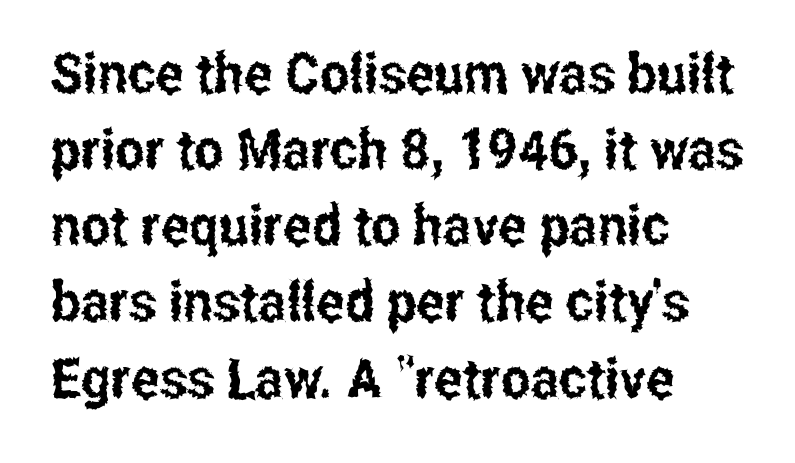
{"serif": "no", "italic": "no", "width": "condensed", "stroke_contrast": "low", "x_height": "medium", "monospaced": "no", "underline": "no", "align": "left", "line_spacing": "normal", "line_spacing_ratio": 1.36, "letter_spacing": "normal", "letter_spacing_em": 0.0, "glyph_px": 56}
